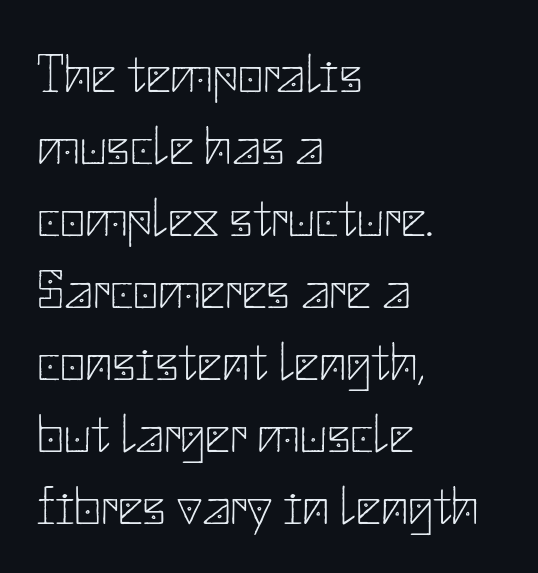
{"serif": "no", "italic": "no", "bold": "no", "weight": "thin", "width": "normal", "stroke_contrast": "low", "x_height": "small", "underline": "no", "align": "left", "line_spacing": "normal", "line_spacing_ratio": 1.31, "letter_spacing": "normal", "letter_spacing_em": 0.0, "glyph_px": 55}
